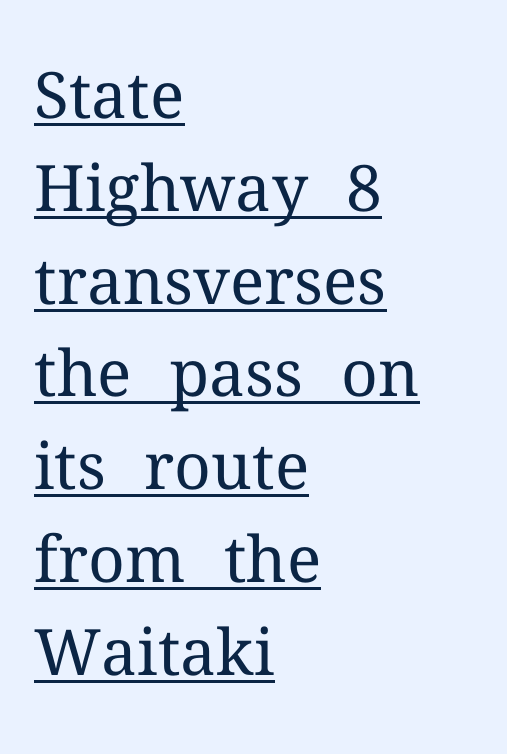
{"serif": "yes", "italic": "no", "bold": "no", "weight": "regular", "width": "normal", "stroke_contrast": "medium", "x_height": "medium", "monospaced": "no", "underline": "yes", "align": "left", "line_spacing": "normal", "line_spacing_ratio": 1.45, "letter_spacing": "normal", "letter_spacing_em": 0.0, "glyph_px": 64}
